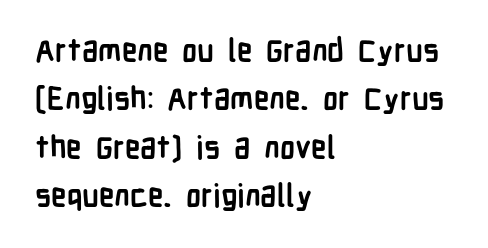
{"serif": "no", "italic": "no", "bold": "yes", "weight": "semibold", "width": "condensed", "stroke_contrast": "low", "x_height": "medium", "monospaced": "no", "underline": "no", "align": "left", "line_spacing": "normal", "line_spacing_ratio": 1.56, "letter_spacing": "normal", "letter_spacing_em": 0.0, "glyph_px": 31}
